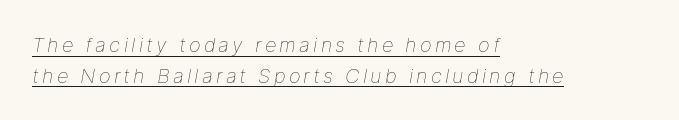
The image shows 20 px text type, italic (leaning right); set left-aligned, normal line spacing (1.53x), underlined.
